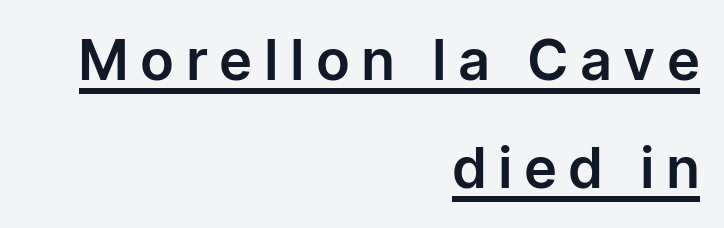
The image shows 56 px sans-serif type, upright; set right-aligned, loose line spacing (1.93x), unusually wide letter spacing (+0.24 em), underlined; low stroke contrast and a medium x-height.
